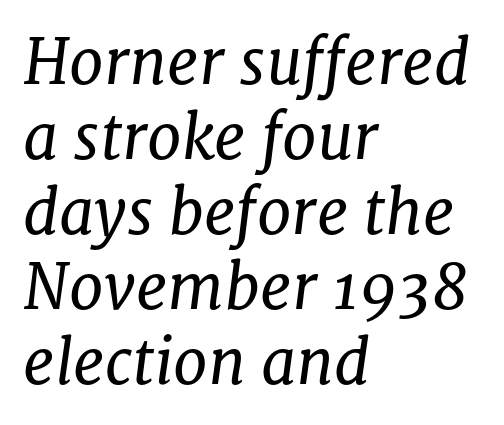
The image shows 62 px regular-weight serif type, italic (leaning right); set left-aligned, line spacing 1.21x, normal letter spacing, not underlined; low stroke contrast and a medium x-height.
